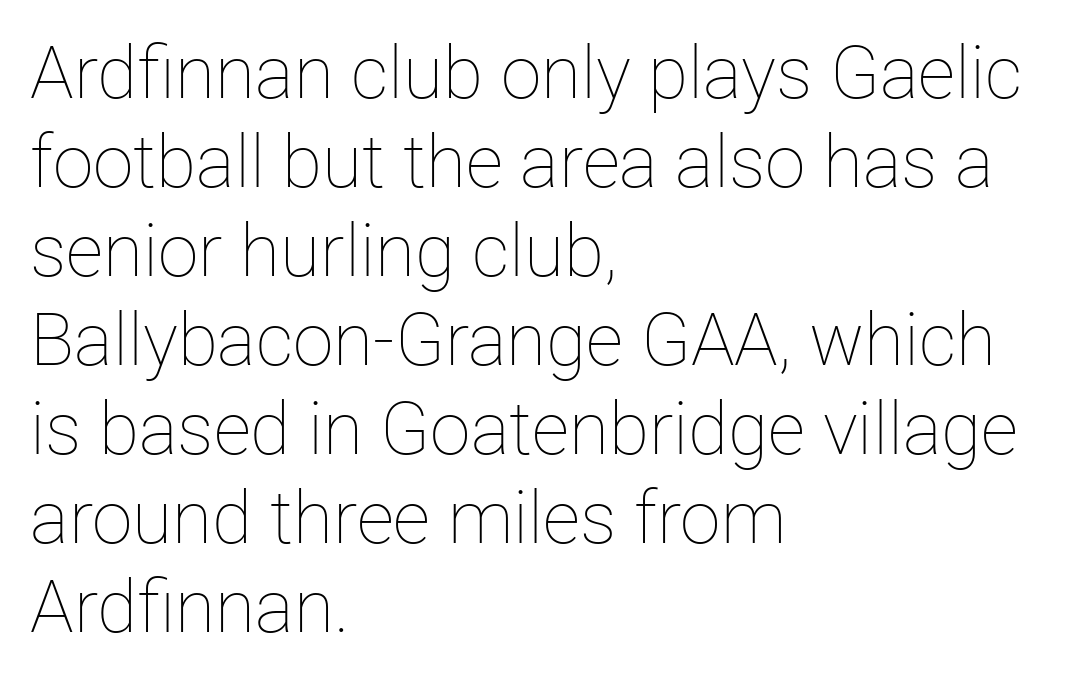
A student would call this left alignment; a typographer would say flush left, rag right. A typesetter would mark this as roman, not italic. The letters look calm and open, with moderate or lighter stems. Letters rest on an invisible, unmarked baseline. Each letter keeps its own natural width here, so spacing adapts to shape. Nothing unusual about the tracking: characters are spaced as the font intends.
